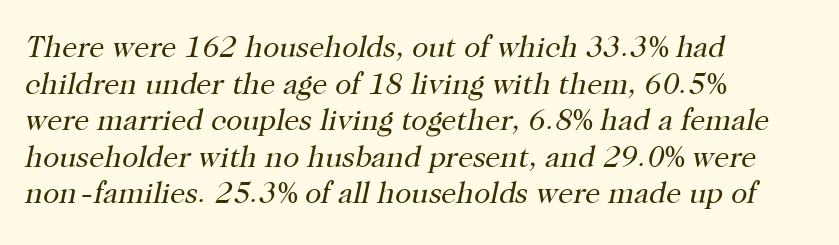
The image shows 30 px regular-weight serif type, italic (leaning right); set left-aligned, line spacing 1.22x, normal letter spacing, not underlined; high stroke contrast and a medium x-height.
